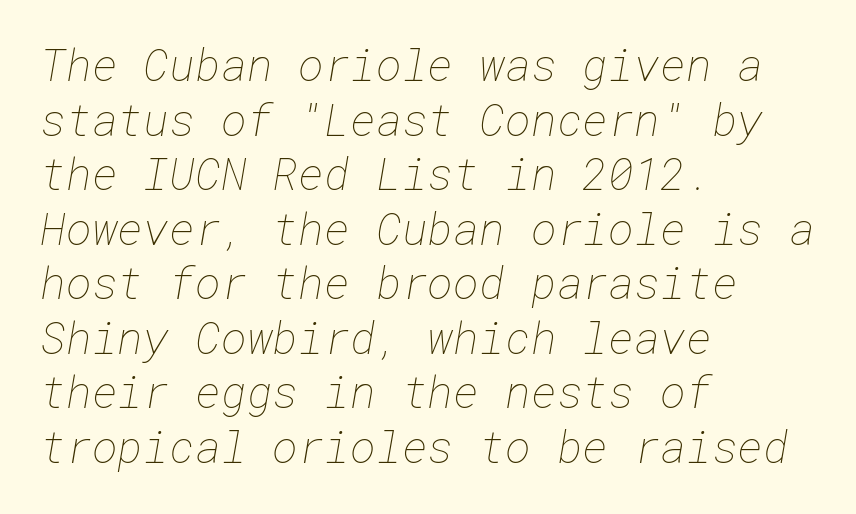
{"bold": "no", "weight": "thin", "width": "normal", "stroke_contrast": "low", "x_height": "medium", "underline": "no", "align": "left", "line_spacing_ratio": 1.24, "letter_spacing": "normal", "letter_spacing_em": 0.0, "glyph_px": 44}
